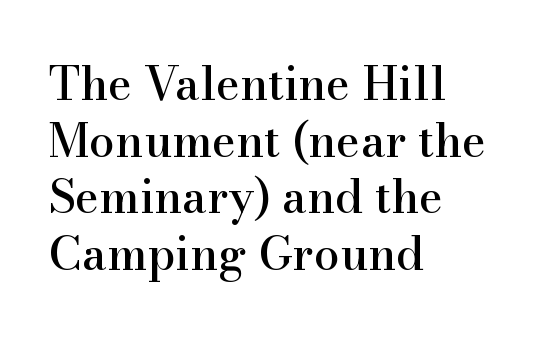
The image shows 46 px serif type, upright; set left-aligned, line spacing 1.23x, normal letter spacing, not underlined; high stroke contrast and a small x-height.
